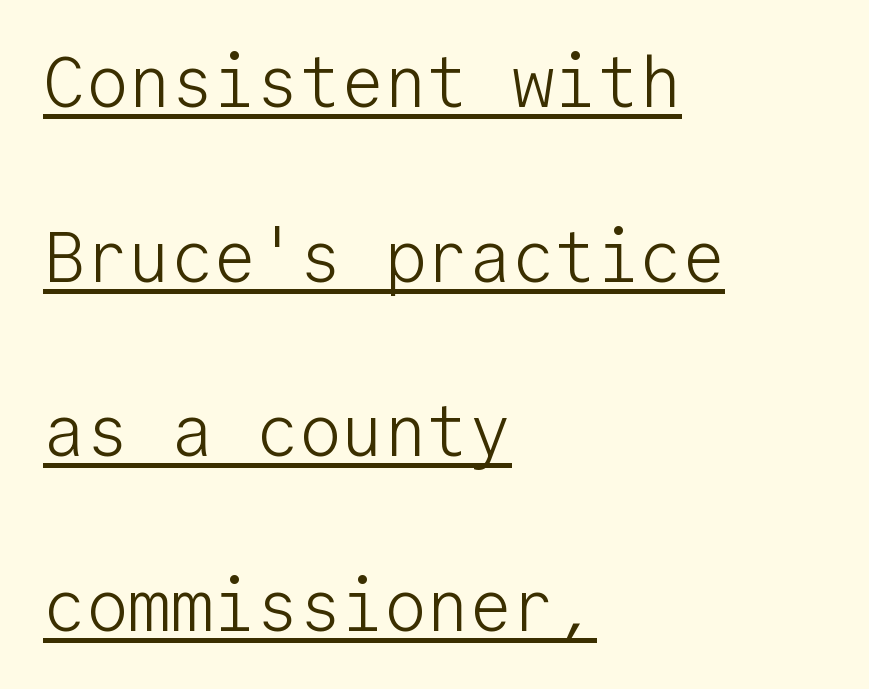
Q: Is the text bold? A: No.
Q: Is the text italic (slanted)? A: No, it is upright.
Q: Is the typeface a serif or a sans-serif typeface? A: Sans-serif.
Q: Is the text underlined? A: Yes.
Q: How is the paragraph aligned? A: Left-aligned.
Q: Is the spacing between letters normal or unusually wide? A: Normal.
Q: Is the spacing between lines tight, normal or loose? A: Loose.
Q: Width (condensed, normal, or wide)? A: Normal.
Q: Stroke contrast? A: Low.
Q: x-height? A: Medium.
Q: Monospaced? A: Yes.
